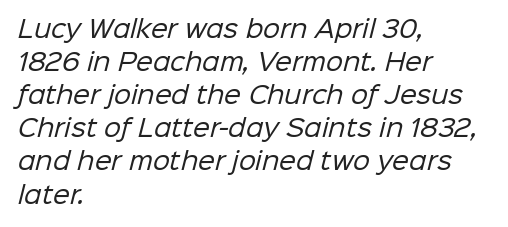
{"bold": "no", "underline": "no", "align": "left", "line_spacing": "normal", "line_spacing_ratio": 1.38, "letter_spacing": "normal", "letter_spacing_em": 0.0, "glyph_px": 24}
